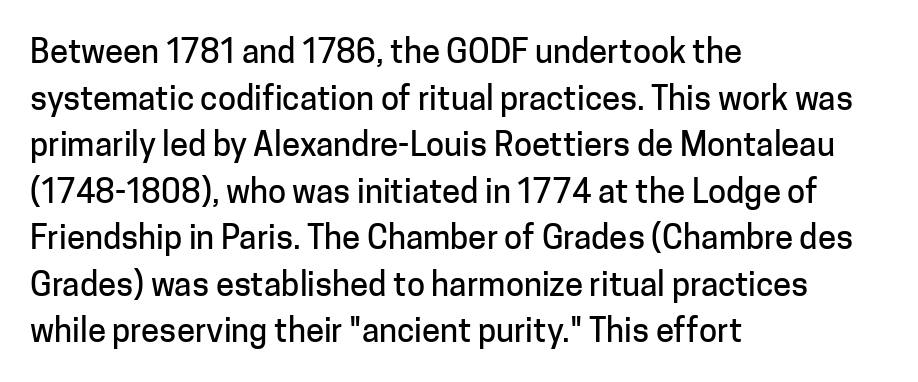
{"serif": "no", "italic": "no", "width": "normal", "stroke_contrast": "low", "x_height": "medium", "monospaced": "no", "underline": "no", "align": "left", "line_spacing": "normal", "line_spacing_ratio": 1.41, "letter_spacing": "normal", "letter_spacing_em": 0.0, "glyph_px": 33}
